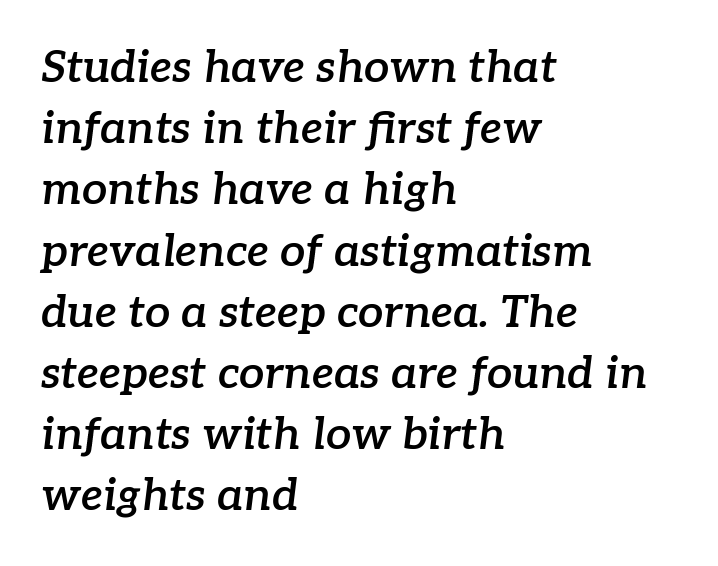
The image shows 45 px semibold serif type, italic (leaning right); set left-aligned, normal line spacing (1.36x), normal letter spacing, not underlined; low stroke contrast and a medium x-height.
